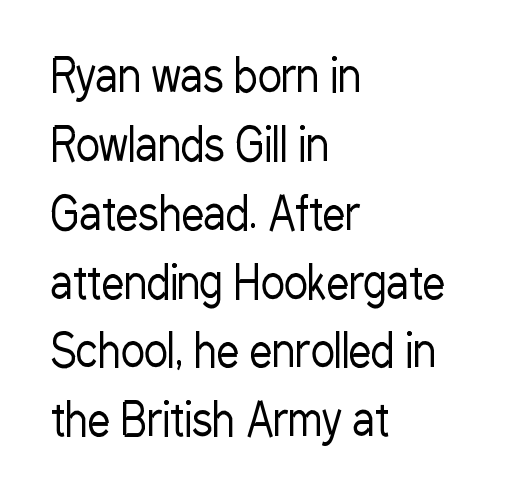
These lines are set flush left with a ragged right edge. Note: no serifs on the glyphs. Successive baselines arrive at the customary interval. This rendering features lettering with no underline.
